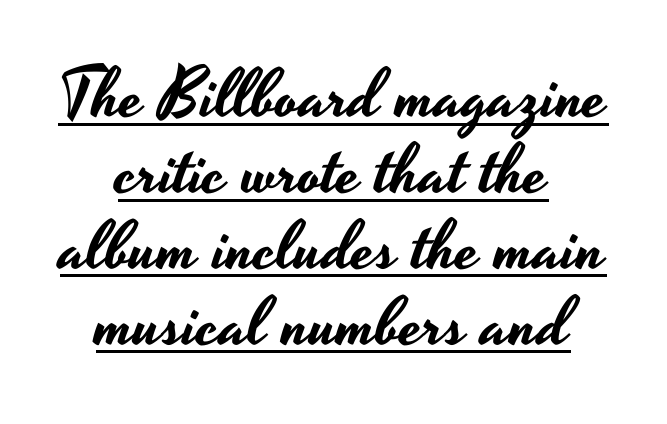
{"serif": "no", "width": "wide", "stroke_contrast": "low", "x_height": "small", "monospaced": "no", "underline": "yes", "align": "center", "line_spacing": "tight", "line_spacing_ratio": 1.1, "letter_spacing": "normal", "letter_spacing_em": 0.0, "glyph_px": 69}
